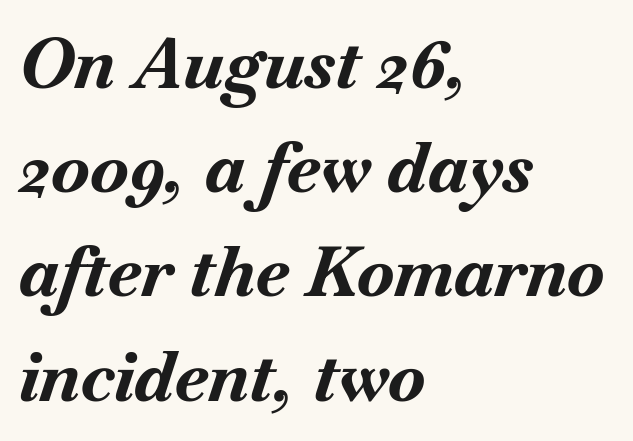
Weight: bold. This sample has the flowing, uneven cadence of proportional lettering. Anything drawn beneath the words? Only blank space. Summary of vertical rhythm: regular, with standard interline spacing. Characters are canted at an angle relative to the baseline's perpendicular.
